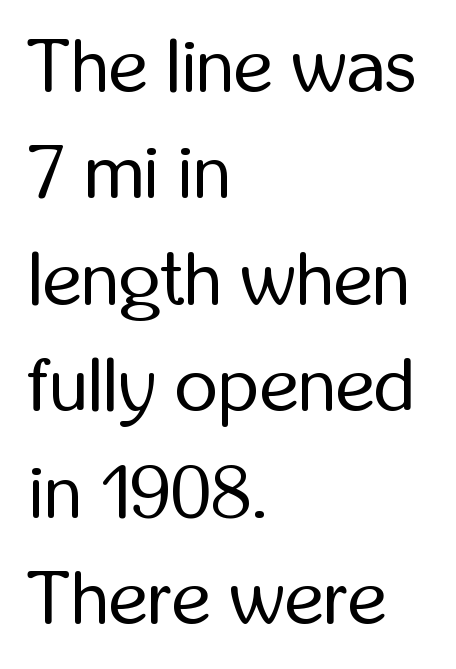
Q: Is the text bold? A: No.
Q: Is the text italic (slanted)? A: No, it is upright.
Q: Is the typeface a serif or a sans-serif typeface? A: Sans-serif.
Q: Is the text underlined? A: No.
Q: How is the paragraph aligned? A: Left-aligned.
Q: Is the spacing between letters normal or unusually wide? A: Normal.
Q: Is the spacing between lines tight, normal or loose? A: Normal.
Q: Width (condensed, normal, or wide)? A: Condensed.
Q: Stroke contrast? A: Low.
Q: x-height? A: Medium.
Q: Monospaced? A: No.
